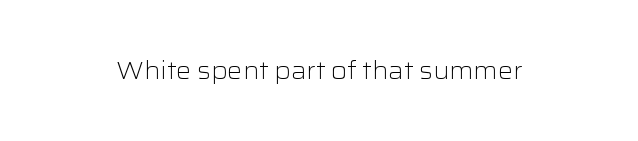
Only glyphs here, with clear space below each row. Notice how the stems are strictly vertical — no italics here. Between one letter and the next there's only the usual sliver of space. Is this a heavy cut? Hardly; it is regular or lighter.
